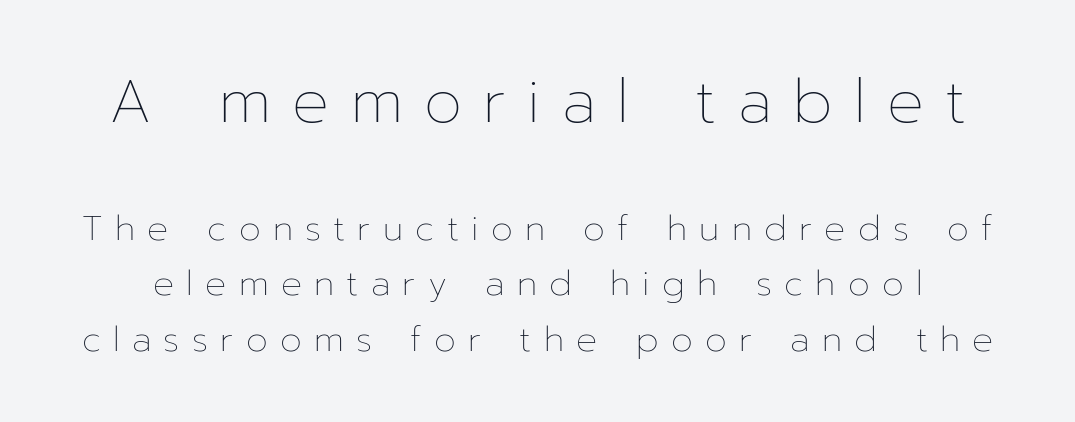
Look at the glyph heights: the upper group is clearly the bigger setting. Short note: letters widely spaced. The line-height multiplier appears to be the usual default. Stems and bowls with no extra thickness — not bold.
